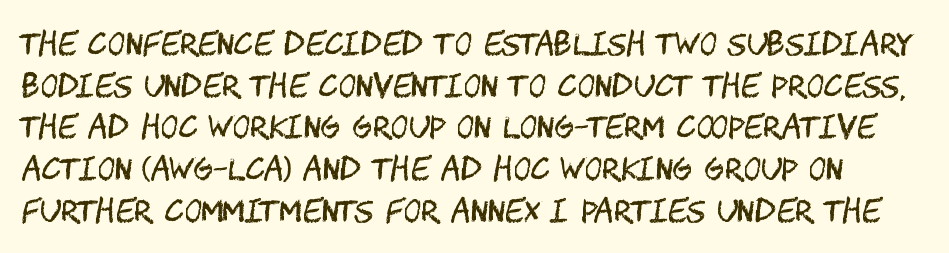
{"serif": "no", "italic": "no", "bold": "no", "weight": "regular", "width": "condensed", "stroke_contrast": "medium", "x_height": "large", "underline": "no", "line_spacing": "normal", "line_spacing_ratio": 1.39, "letter_spacing": "normal", "letter_spacing_em": 0.0, "glyph_px": 30}
